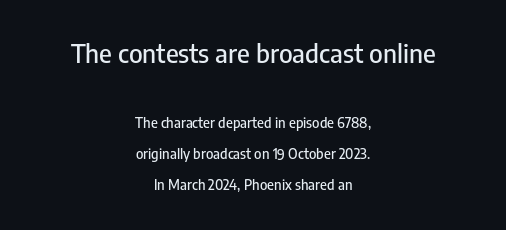
Students, observe: this is what heavily led, spacious text looks like. Note: larger setting up top, smaller setting below. The typography opts for an upright posture over an oblique one. Every row of glyphs is offset so its center matches the block's center. These lines keep a tight, regular rhythm from letter to letter. The glyphs are unaccompanied by any horizontal stroke below them.
